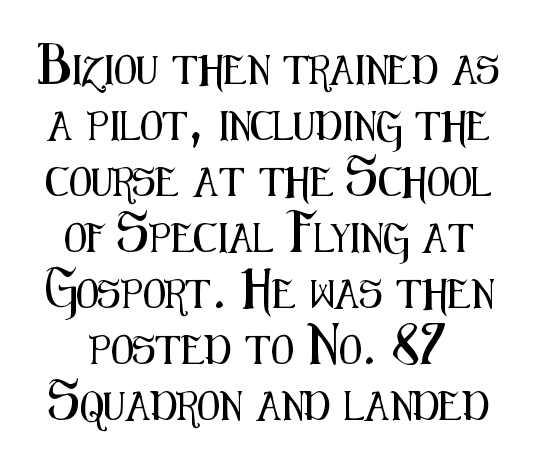
Plain, unruled lines of type. Leading: increased. What stands out about the letter spacing? Nothing — it is the standard amount. The passage shown is typed in a proportional face where columns would drift.
